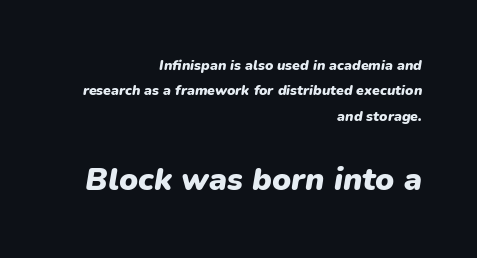
{"italic": "yes", "lean": "right", "slant_degrees": 9, "bold": "yes", "weight": "heavy", "width": "normal", "stroke_contrast": "low", "x_height": "medium", "monospaced": "no", "underline": "no", "align": "right", "line_spacing_ratio": 1.82, "letter_spacing": "normal", "letter_spacing_em": 0.0, "larger_block": "second", "size_ratio": 2.29, "glyph_px": 32}
